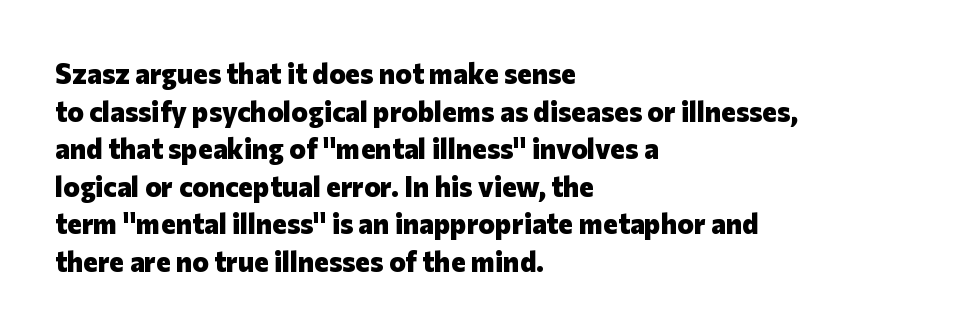
Q: Is the text bold? A: Yes.
Q: Is the text italic (slanted)? A: No, it is upright.
Q: Is the typeface a serif or a sans-serif typeface? A: Sans-serif.
Q: Is the text underlined? A: No.
Q: How is the paragraph aligned? A: Left-aligned.
Q: Is the spacing between letters normal or unusually wide? A: Normal.
Q: Is the spacing between lines tight, normal or loose? A: Normal.
Q: Width (condensed, normal, or wide)? A: Normal.
Q: Stroke contrast? A: Low.
Q: x-height? A: Medium.
Q: Monospaced? A: No.
